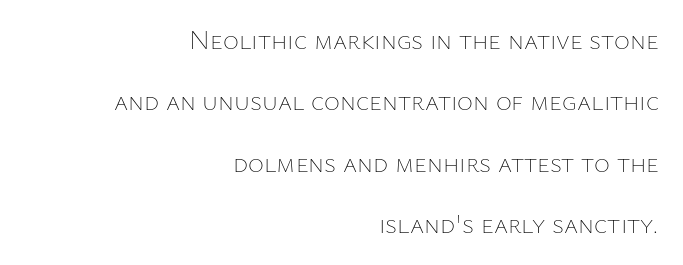
Q: Is the text bold? A: No.
Q: Is the text italic (slanted)? A: No, it is upright.
Q: Is the text underlined? A: No.
Q: How is the paragraph aligned? A: Right-aligned.
Q: Is the spacing between letters normal or unusually wide? A: Normal.
Q: Is the spacing between lines tight, normal or loose? A: Loose.
